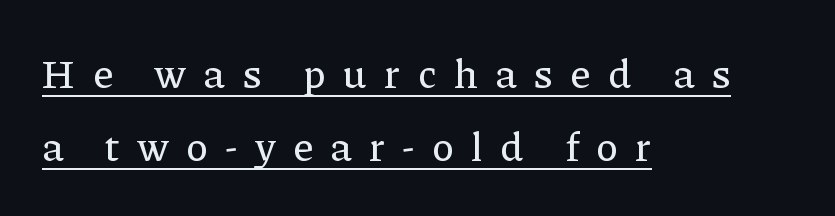
{"serif": "yes", "italic": "no", "width": "normal", "stroke_contrast": "low", "x_height": "medium", "monospaced": "no", "underline": "yes", "align": "left", "line_spacing_ratio": 1.78, "letter_spacing": "wide", "letter_spacing_em": 0.43, "glyph_px": 41}
